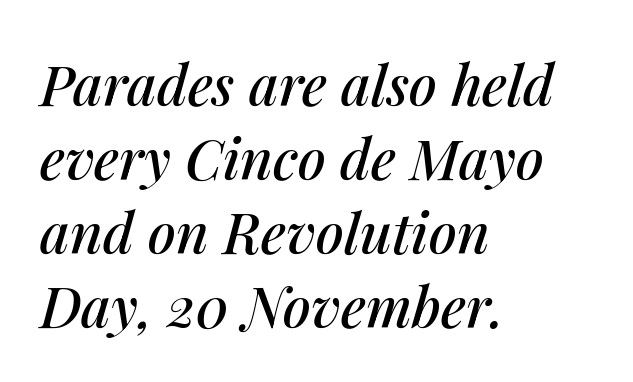
Underlining? Definitely not there. A typesetter would call this zero additional tracking. The setting favours the left margin, as ordinary paragraphs usually do. The typography opts for an oblique posture over an upright one. This block has exactly the height ordinary leading produces.
